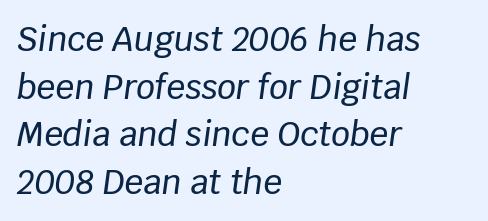
{"italic": "yes", "lean": "right", "slant_degrees": 8, "width": "normal", "stroke_contrast": "low", "x_height": "large", "monospaced": "no", "underline": "no", "align": "left", "line_spacing": "normal", "line_spacing_ratio": 1.44, "letter_spacing": "normal", "letter_spacing_em": 0.0, "glyph_px": 33}
